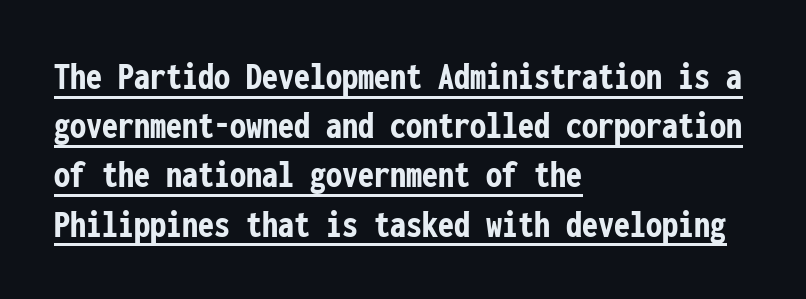
The image shows 40 px semibold, condensed sans-serif type, upright, monospaced; set left-aligned, line spacing 1.23x, normal letter spacing, underlined; low stroke contrast and a medium x-height.
